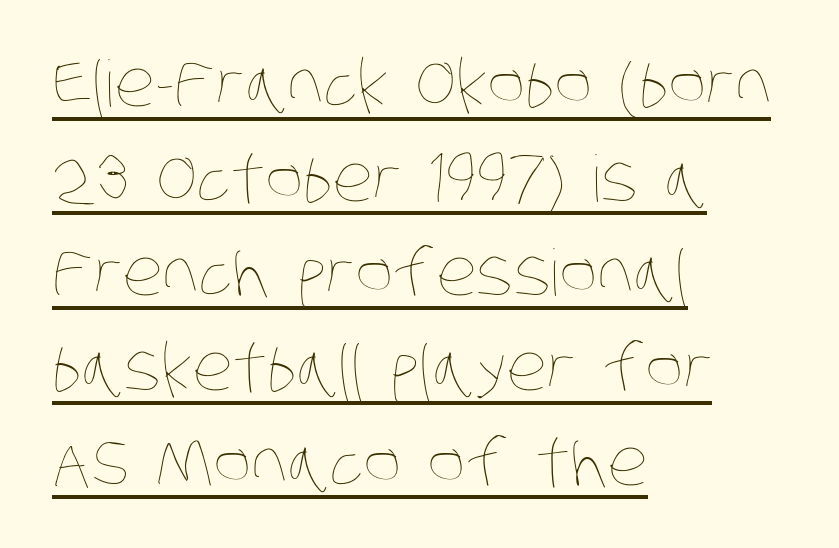
The image shows 64 px thin, condensed type; set left-aligned, normal line spacing (1.48x), normal letter spacing, underlined; low stroke contrast and a large x-height.
